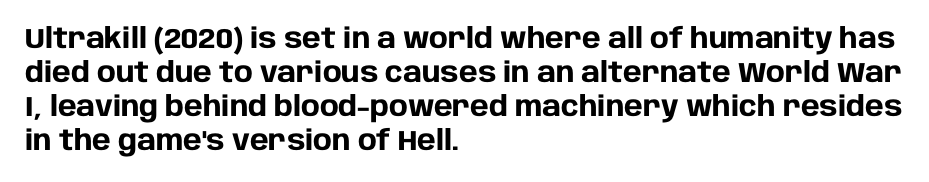
Emphasis by weight is at full strength: bold. Tall strokes in this sample are plumb rather than angled. Words float on clear page, feet unadorned. The rendering shows plain stroke endings on the letterforms — a sans-serif design. Honestly, the letter spacing is just normal — you wouldn't notice it. Do the characters align in a grid? No, the font is proportional.
